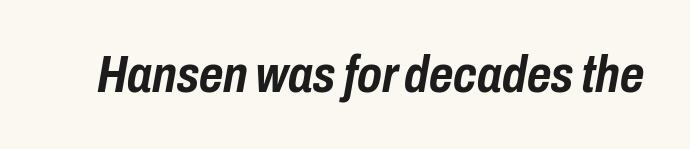
{"italic": "yes", "lean": "right", "slant_degrees": 10, "bold": "yes", "weight": "semibold", "width": "condensed", "stroke_contrast": "low", "x_height": "medium", "monospaced": "no", "underline": "no", "letter_spacing": "normal", "letter_spacing_em": 0.0, "glyph_px": 52}
